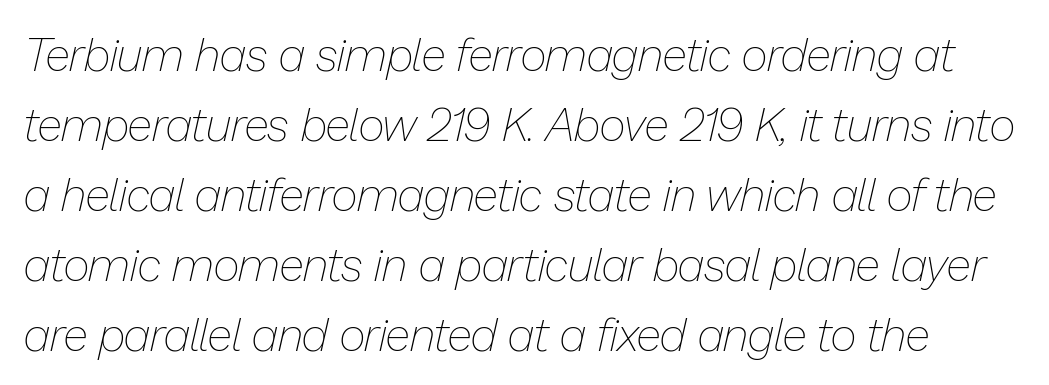
Q: Is the text bold? A: No.
Q: Is the text italic (slanted)? A: Yes, it leans right by about 13 degrees.
Q: Is the text underlined? A: No.
Q: Is the spacing between letters normal or unusually wide? A: Normal.
Q: Is the spacing between lines tight, normal or loose? A: Normal.
Q: Width (condensed, normal, or wide)? A: Normal.
Q: Stroke contrast? A: Low.
Q: x-height? A: Medium.
Q: Monospaced? A: No.
